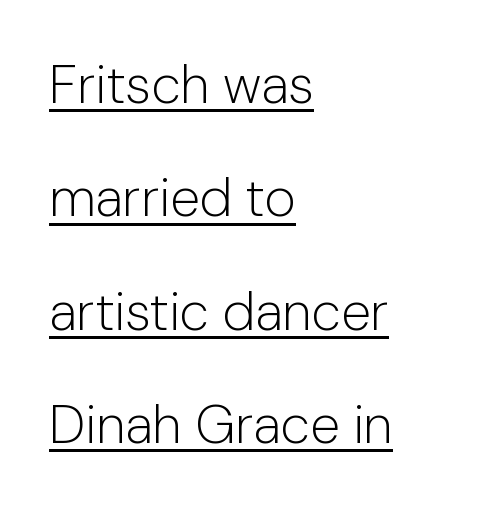
Q: Is the text bold? A: No.
Q: Is the text italic (slanted)? A: No, it is upright.
Q: Is the typeface a serif or a sans-serif typeface? A: Sans-serif.
Q: Is the text underlined? A: Yes.
Q: How is the paragraph aligned? A: Left-aligned.
Q: Is the spacing between letters normal or unusually wide? A: Normal.
Q: Is the spacing between lines tight, normal or loose? A: Loose.
Q: Width (condensed, normal, or wide)? A: Normal.
Q: Stroke contrast? A: Low.
Q: x-height? A: Medium.
Q: Monospaced? A: No.
